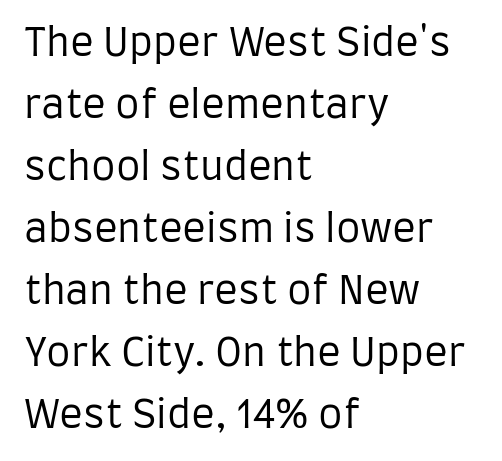
{"serif": "no", "italic": "no", "bold": "no", "weight": "regular", "width": "condensed", "stroke_contrast": "low", "x_height": "large", "monospaced": "no", "underline": "no", "align": "left", "line_spacing": "normal", "line_spacing_ratio": 1.59, "letter_spacing": "normal", "letter_spacing_em": 0.0, "glyph_px": 39}
